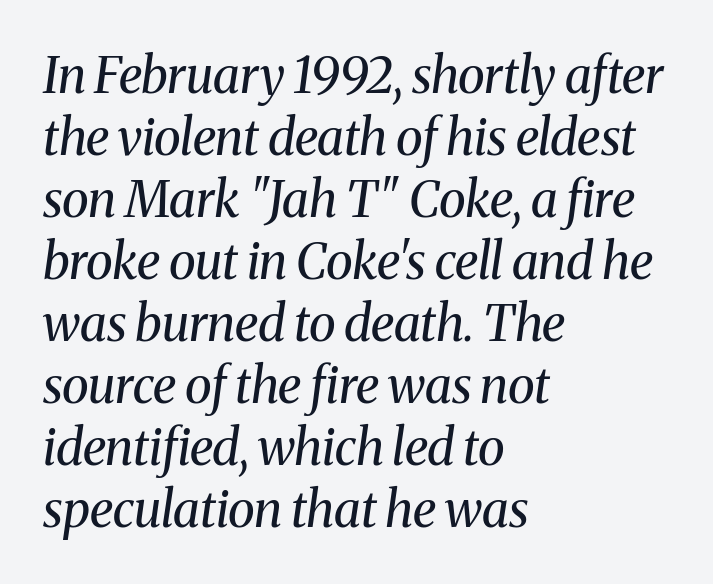
Q: Is the text bold? A: No.
Q: Is the text italic (slanted)? A: Yes, it leans right by about 8 degrees.
Q: Is the typeface a serif or a sans-serif typeface? A: Serif.
Q: Is the text underlined? A: No.
Q: How is the paragraph aligned? A: Left-aligned.
Q: Is the spacing between letters normal or unusually wide? A: Normal.
Q: Width (condensed, normal, or wide)? A: Normal.
Q: Stroke contrast? A: Medium.
Q: x-height? A: Medium.
Q: Monospaced? A: No.
